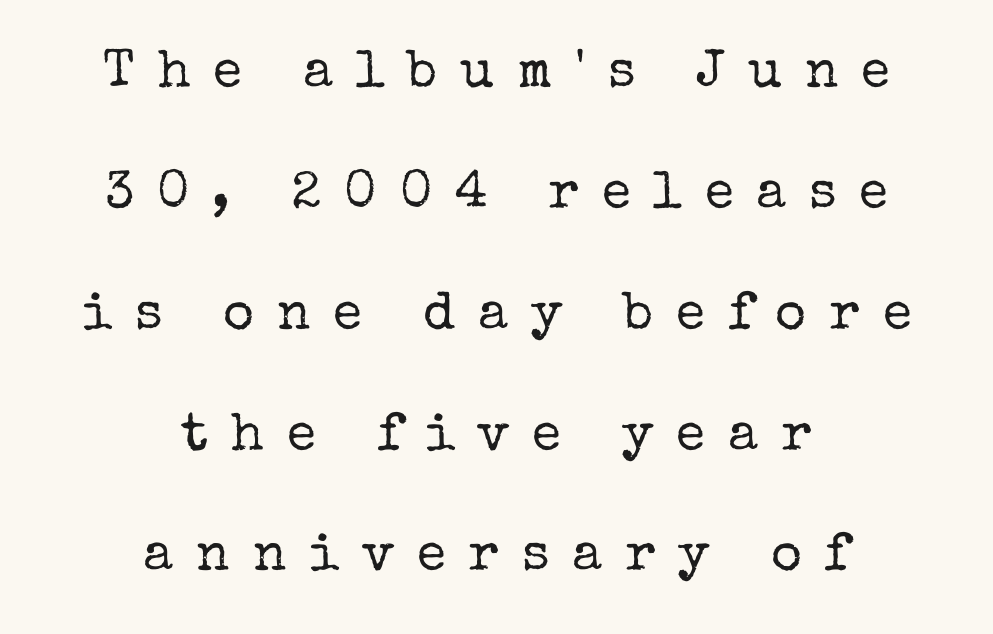
The image shows 53 px regular-weight serif type, upright; set centered, loose line spacing (2.28x), unusually wide letter spacing (+0.43 em), not underlined; low stroke contrast and a medium x-height.
